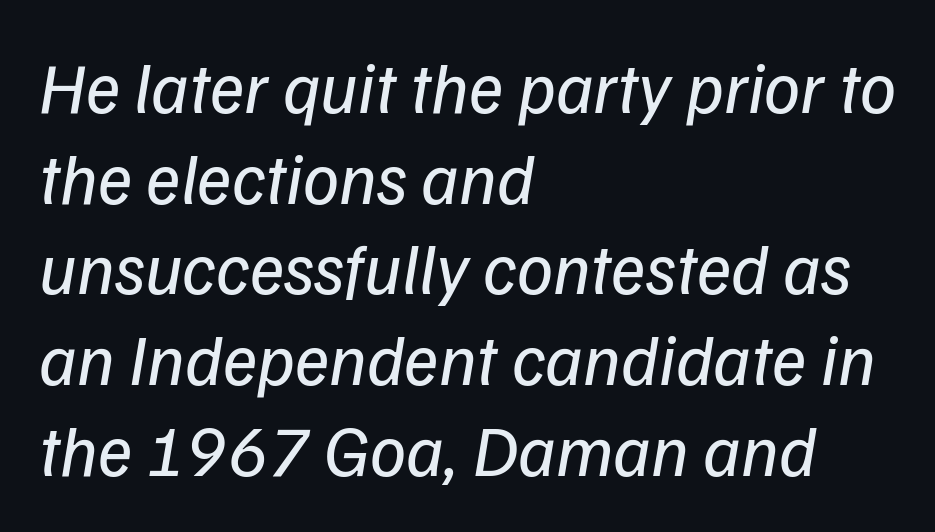
The image shows 72 px regular-weight type, italic (leaning right); set left-aligned, normal line spacing (1.26x), normal letter spacing, not underlined; low stroke contrast and a medium x-height.
